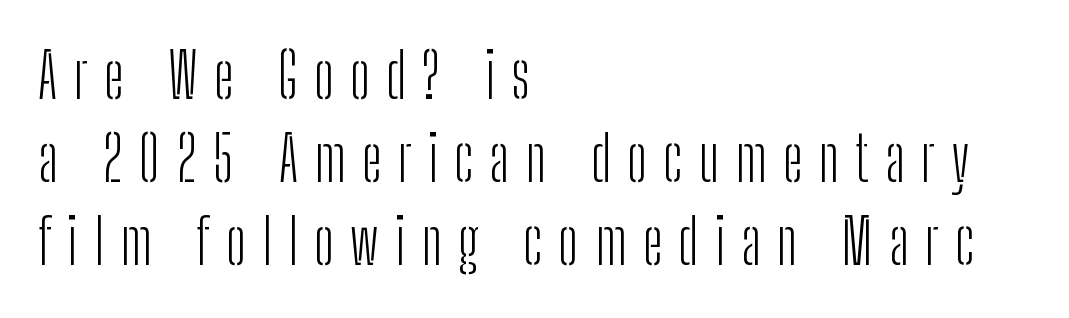
Notice how descenders clear the ascenders below comfortably — that's standard leading. Line beginnings align vertically; line endings do not. The designer went with a sans here, leaving each stem footless. The letterforms sit at book weight or below. Descenders hang freely into open space. A typesetter would mark this as roman, not italic.
